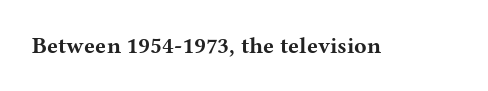
Q: Is the text bold? A: Yes.
Q: Is the text italic (slanted)? A: No, it is upright.
Q: Is the text underlined? A: No.
Q: Is the spacing between letters normal or unusually wide? A: Normal.
